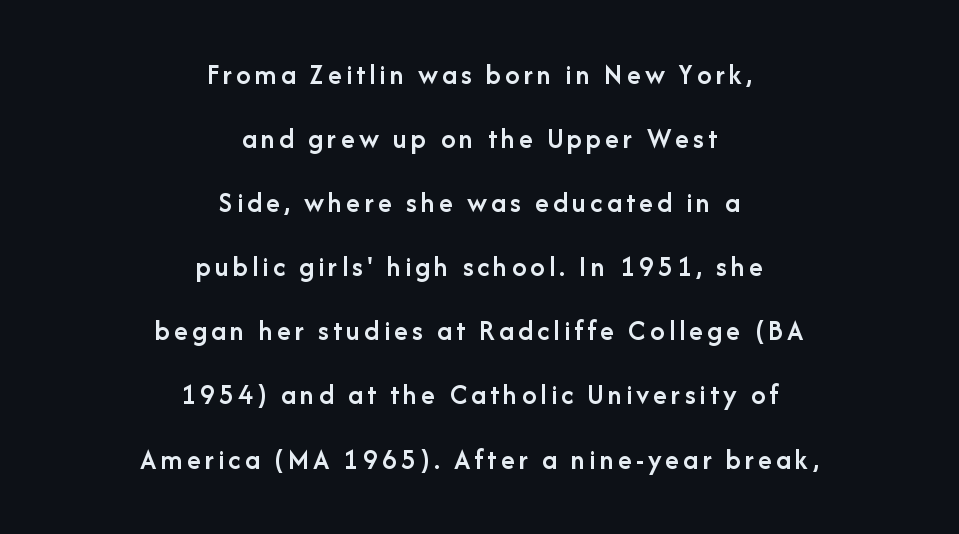
The image shows 29 px semibold sans-serif type, upright; set centered, loose line spacing (2.21x), not underlined; low stroke contrast and a medium x-height.
